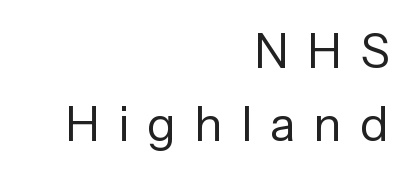
Q: Is the text bold? A: No.
Q: Is the text italic (slanted)? A: No, it is upright.
Q: Is the typeface a serif or a sans-serif typeface? A: Sans-serif.
Q: Is the text underlined? A: No.
Q: How is the paragraph aligned? A: Right-aligned.
Q: Is the spacing between letters normal or unusually wide? A: Unusually wide.
Q: Is the spacing between lines tight, normal or loose? A: Normal.
Q: Width (condensed, normal, or wide)? A: Normal.
Q: Stroke contrast? A: Low.
Q: x-height? A: Medium.
Q: Monospaced? A: No.
